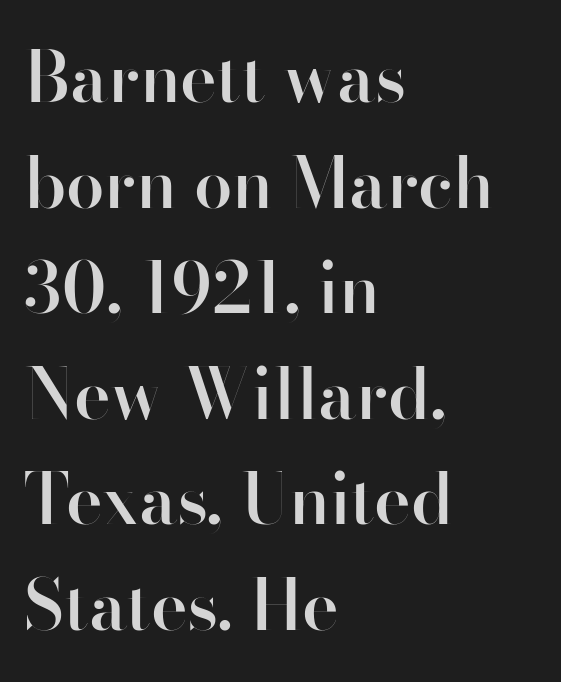
Q: Is the text bold? A: Semi-bold.
Q: Is the text italic (slanted)? A: No, it is upright.
Q: Is the typeface a serif or a sans-serif typeface? A: Sans-serif.
Q: Is the text underlined? A: No.
Q: How is the paragraph aligned? A: Left-aligned.
Q: Is the spacing between letters normal or unusually wide? A: Normal.
Q: Is the spacing between lines tight, normal or loose? A: Normal.
Q: Width (condensed, normal, or wide)? A: Normal.
Q: Stroke contrast? A: High.
Q: x-height? A: Small.
Q: Monospaced? A: No.
